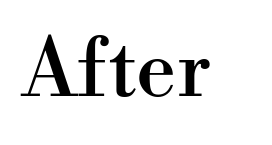
You could not count columns in this text — the font is proportionally spaced. A typesetter would mark this as roman, not italic. Check where the strokes stop: tiny serifs finish them off. Plain, unruled lines of type. Tracking here is standard; glyphs follow each other at the usual distance.
